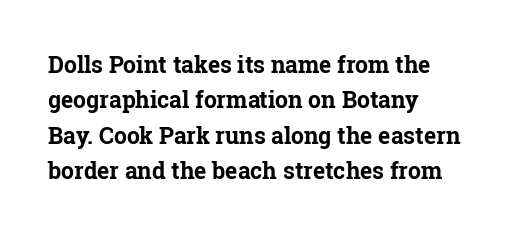
The strip under each line holds only bare page. The designer left line spacing at the default. Typeset ragged right — the left edge is the straight one. Heavy-handed strokes throughout: this text is bold.
